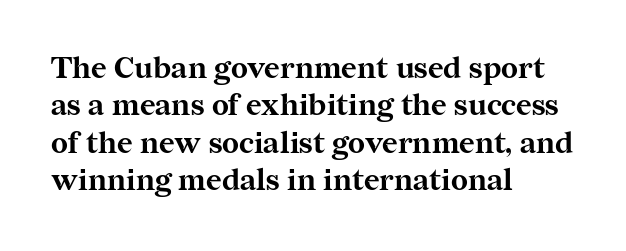
{"serif": "yes", "italic": "no", "bold": "yes", "weight": "bold", "width": "normal", "stroke_contrast": "medium", "x_height": "medium", "monospaced": "no", "underline": "no", "align": "left", "line_spacing": "normal", "line_spacing_ratio": 1.25, "letter_spacing": "normal", "letter_spacing_em": 0.0, "glyph_px": 30}
